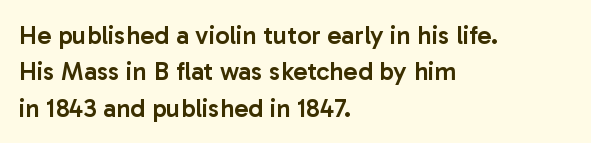
{"italic": "no", "bold": "semi", "underline": "no", "align": "left", "line_spacing": "normal", "line_spacing_ratio": 1.4, "letter_spacing": "normal", "letter_spacing_em": 0.0, "glyph_px": 26}
